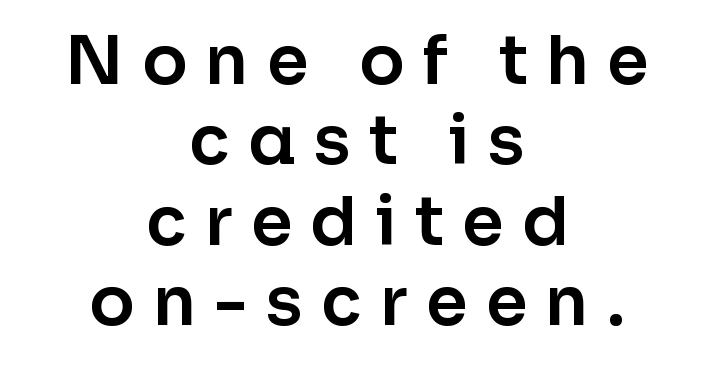
{"serif": "no", "italic": "no", "width": "normal", "stroke_contrast": "low", "x_height": "medium", "monospaced": "no", "underline": "no", "align": "center", "line_spacing_ratio": 1.2, "letter_spacing": "wide", "letter_spacing_em": 0.27, "glyph_px": 67}
